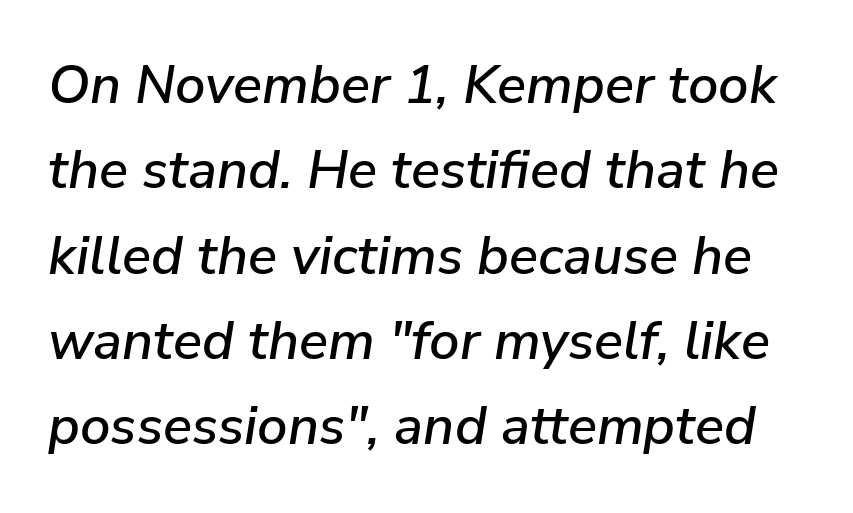
The image shows 54 px text type, italic (leaning right); set normal line spacing (1.58x), normal letter spacing, not underlined; low stroke contrast and a medium x-height.
